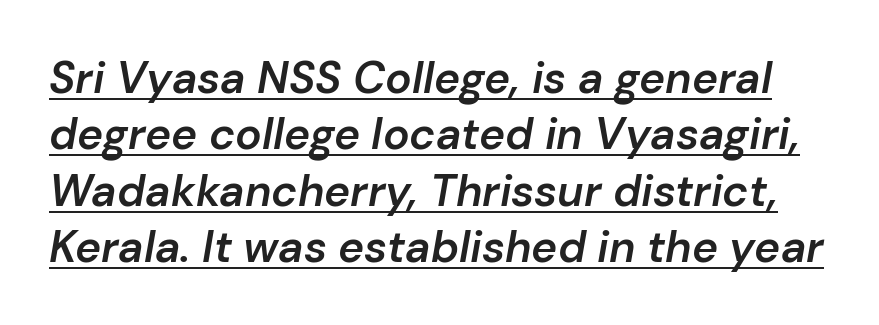
{"italic": "yes", "lean": "right", "slant_degrees": 10, "bold": "semi", "weight": "semibold", "width": "normal", "stroke_contrast": "low", "x_height": "medium", "monospaced": "no", "underline": "yes", "line_spacing": "normal", "line_spacing_ratio": 1.28, "letter_spacing": "normal", "letter_spacing_em": 0.0, "glyph_px": 44}
